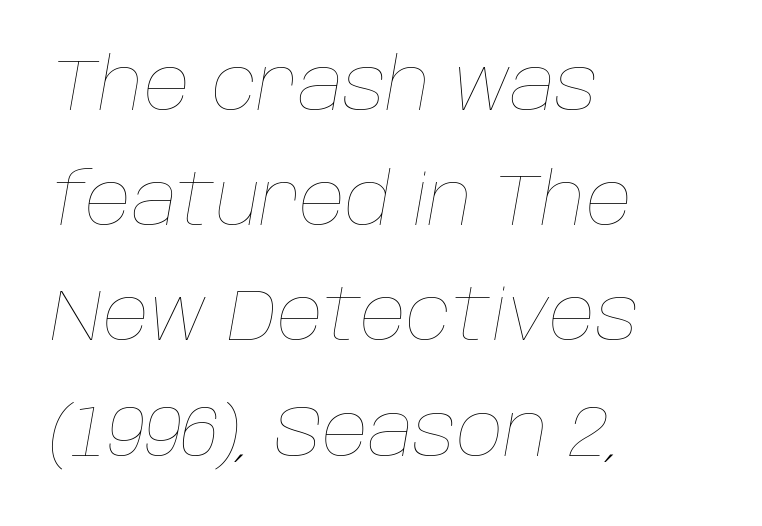
The image shows 72 px thin type, italic (leaning right); set left-aligned, normal line spacing (1.6x), normal letter spacing, not underlined; low stroke contrast and a large x-height.
